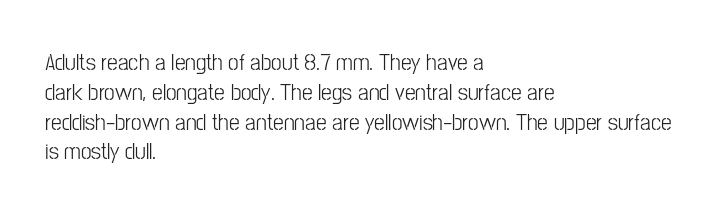
If you drew a line through each stem, it would be perfectly vertical. Tracking value appears to be zero — textbook default spacing. The rag falls on the right side of this text block. The face looks like a standard text weight, possibly lighter. The string is rendered with underlining switched off.
